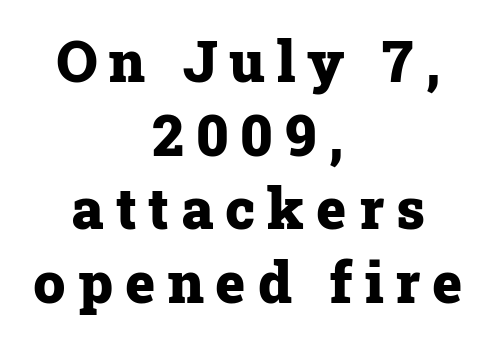
Q: Is the text bold? A: Yes.
Q: Is the text italic (slanted)? A: No, it is upright.
Q: Is the typeface a serif or a sans-serif typeface? A: Serif.
Q: Is the text underlined? A: No.
Q: How is the paragraph aligned? A: Centered.
Q: Is the spacing between letters normal or unusually wide? A: Unusually wide.
Q: Is the spacing between lines tight, normal or loose? A: Normal.
Q: Width (condensed, normal, or wide)? A: Normal.
Q: Stroke contrast? A: Low.
Q: x-height? A: Medium.
Q: Monospaced? A: No.
